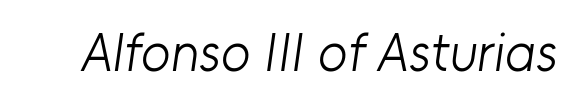
No heavy texture on the line: the type isn't bold. Look at the tracking — it's just the regular setting, nothing added. Letterform terminals end flat and unadorned throughout the passage. The face used here is proportionally spaced, like ordinary book or web type. Just letters on the line, the space beneath them empty.
